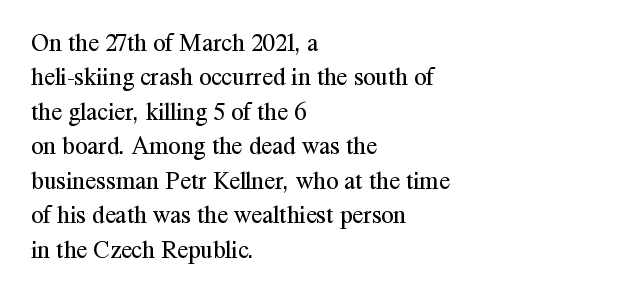
Q: Is the text bold? A: No.
Q: Is the text italic (slanted)? A: No, it is upright.
Q: Is the text underlined? A: No.
Q: How is the paragraph aligned? A: Left-aligned.
Q: Is the spacing between letters normal or unusually wide? A: Normal.
Q: Is the spacing between lines tight, normal or loose? A: Normal.
